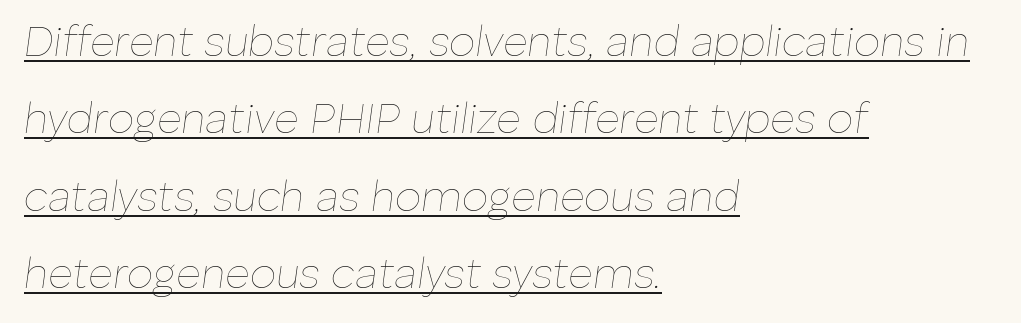
{"italic": "yes", "lean": "right", "slant_degrees": 8, "bold": "no", "weight": "thin", "width": "normal", "stroke_contrast": "low", "x_height": "medium", "monospaced": "no", "underline": "yes", "align": "left", "line_spacing_ratio": 1.84, "letter_spacing": "normal", "letter_spacing_em": 0.0, "glyph_px": 42}
